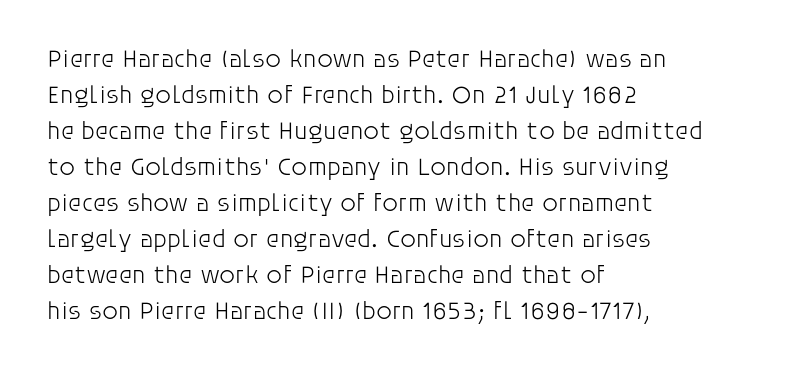
Q: Is the text bold? A: No.
Q: Is the text italic (slanted)? A: No, it is upright.
Q: Is the text underlined? A: No.
Q: How is the paragraph aligned? A: Left-aligned.
Q: Is the spacing between letters normal or unusually wide? A: Normal.
Q: Is the spacing between lines tight, normal or loose? A: Normal.
